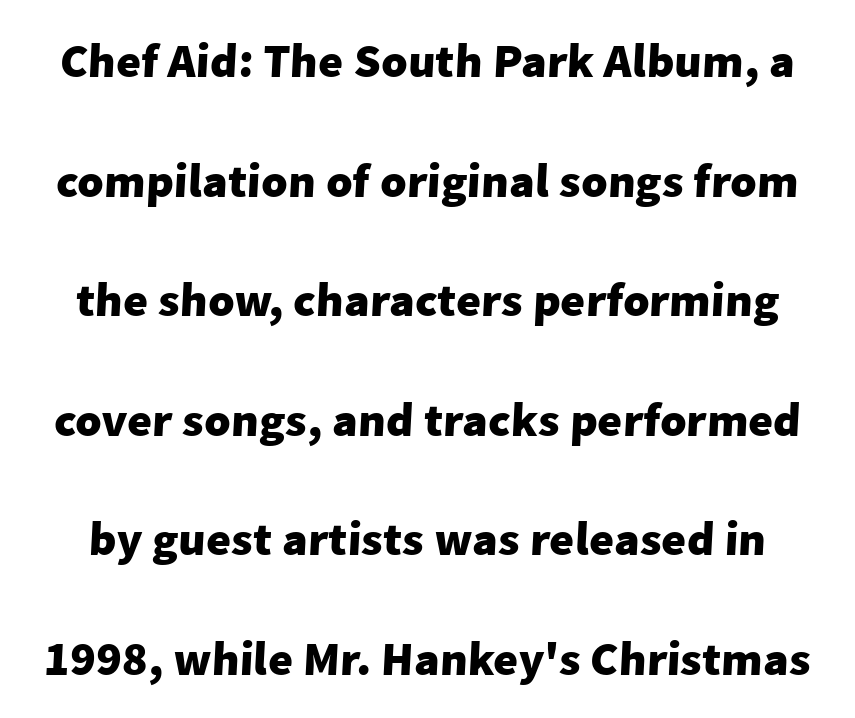
{"serif": "no", "bold": "yes", "weight": "heavy", "width": "normal", "stroke_contrast": "low", "x_height": "medium", "monospaced": "no", "underline": "no", "line_spacing": "loose", "line_spacing_ratio": 2.49, "letter_spacing": "normal", "letter_spacing_em": 0.0, "glyph_px": 48}
